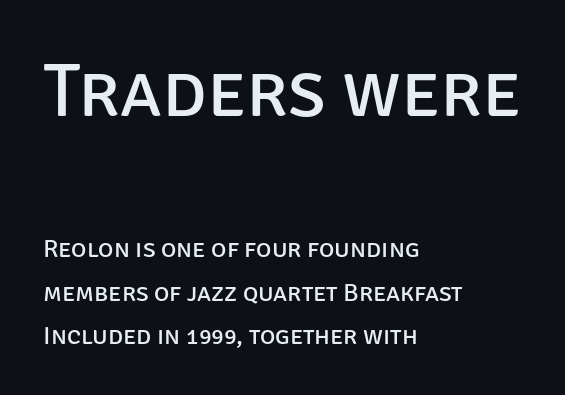
Q: Is the text bold? A: No.
Q: Is the text italic (slanted)? A: No, it is upright.
Q: Is the typeface a serif or a sans-serif typeface? A: Sans-serif.
Q: Is the text underlined? A: No.
Q: How is the paragraph aligned? A: Left-aligned.
Q: Is the spacing between letters normal or unusually wide? A: Normal.
Q: Is the spacing between lines tight, normal or loose? A: Normal.
Q: Which block of text is set in a larger size, the first (top) or the second (bottom)? A: The first (top) one.
Q: Width (condensed, normal, or wide)? A: Normal.
Q: Stroke contrast? A: Low.
Q: x-height? A: Large.
Q: Monospaced? A: No.
